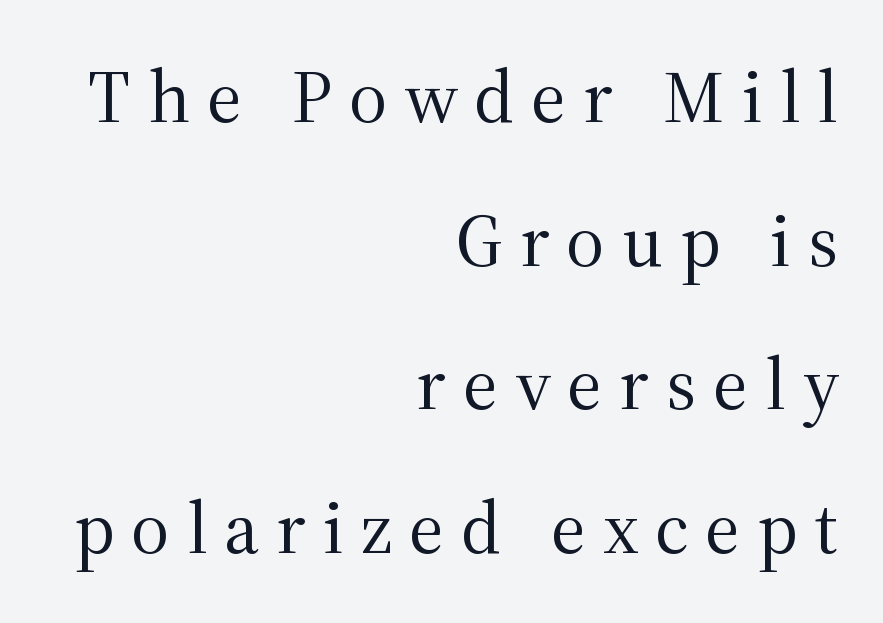
The image shows 74 px regular-weight serif type, upright; set right-aligned, loose line spacing (1.94x), unusually wide letter spacing (+0.23 em), not underlined; medium stroke contrast and a medium x-height.
